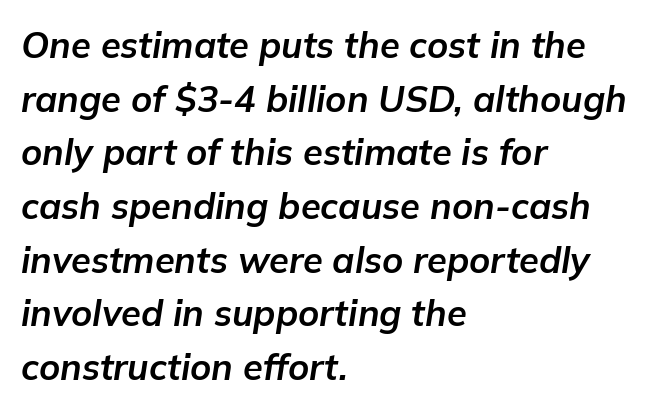
The image shows 36 px bold type, italic (leaning right); set left-aligned, normal line spacing (1.49x), normal letter spacing, not underlined; low stroke contrast and a medium x-height.
